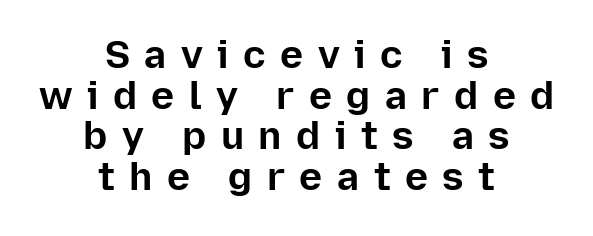
Q: Is the text bold? A: Yes.
Q: Is the text italic (slanted)? A: No, it is upright.
Q: Is the typeface a serif or a sans-serif typeface? A: Sans-serif.
Q: Is the text underlined? A: No.
Q: How is the paragraph aligned? A: Centered.
Q: Is the spacing between letters normal or unusually wide? A: Unusually wide.
Q: Is the spacing between lines tight, normal or loose? A: Tight.
Q: Width (condensed, normal, or wide)? A: Normal.
Q: Stroke contrast? A: Low.
Q: x-height? A: Medium.
Q: Monospaced? A: No.
